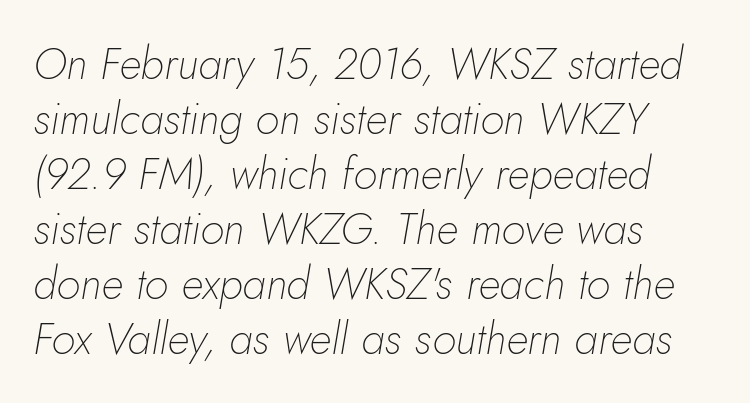
Quick note: italic. The face used here is proportionally spaced, like ordinary book or web type. Descenders are the only things crossing below the line. Think standard paragraph weight, or any step lighter than that. Honestly, the row spacing looks completely unremarkable. A student would call this left alignment; a typographer would say flush left, rag right.
